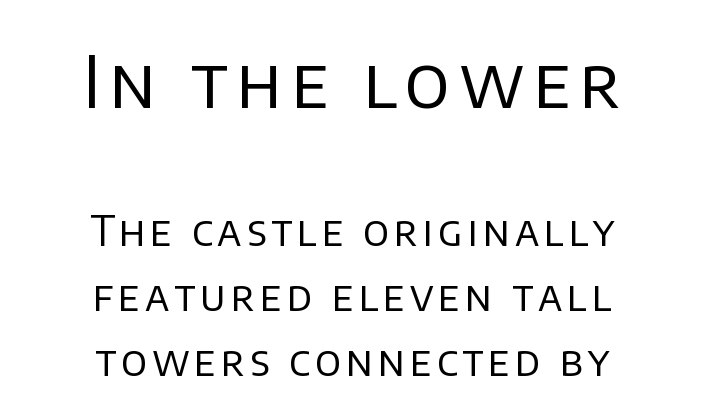
The image shows 71 px regular-weight sans-serif type, upright; set centered, normal line spacing (1.58x), not underlined; the first (top) block is 1.73x larger; low stroke contrast and a large x-height.
